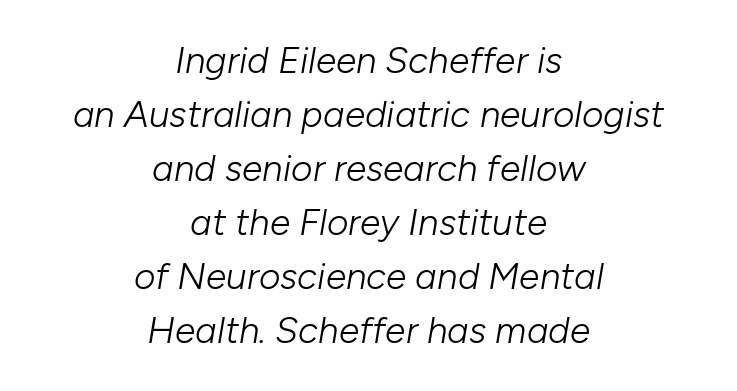
{"italic": "yes", "lean": "right", "slant_degrees": 10, "bold": "no", "weight": "light", "width": "normal", "stroke_contrast": "low", "x_height": "medium", "monospaced": "no", "underline": "no", "align": "center", "line_spacing": "normal", "line_spacing_ratio": 1.46, "letter_spacing": "normal", "letter_spacing_em": 0.0, "glyph_px": 37}
